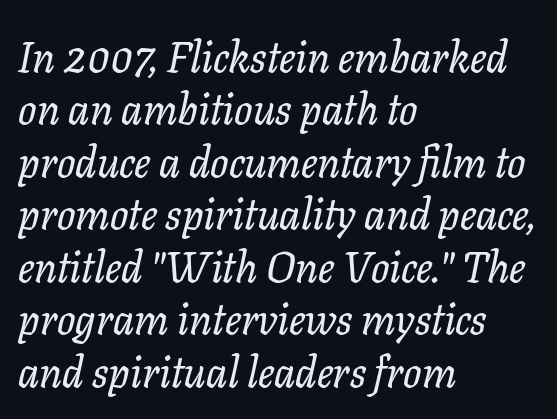
{"serif": "yes", "italic": "yes", "lean": "right", "slant_degrees": 11, "width": "normal", "stroke_contrast": "low", "x_height": "medium", "monospaced": "no", "underline": "no", "align": "left", "line_spacing_ratio": 1.22, "letter_spacing": "normal", "letter_spacing_em": 0.0, "glyph_px": 43}
